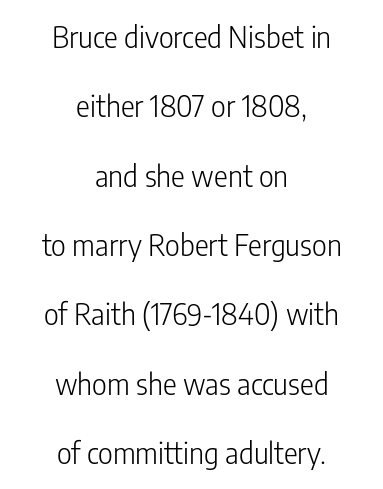
{"serif": "no", "italic": "no", "bold": "no", "weight": "light", "width": "condensed", "stroke_contrast": "low", "x_height": "medium", "monospaced": "no", "underline": "no", "align": "center", "line_spacing": "loose", "line_spacing_ratio": 2.39, "letter_spacing": "normal", "letter_spacing_em": 0.0, "glyph_px": 29}
